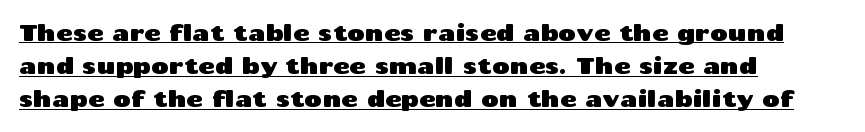
The image shows 22 px text type, upright; set left-aligned, normal line spacing (1.51x), normal letter spacing, underlined.
